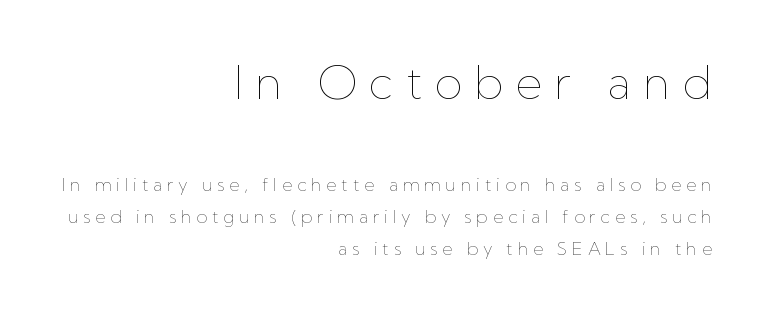
The image shows 46 px thin type, upright; set right-aligned, line spacing 1.8x, unusually wide letter spacing (+0.26 em), not underlined; the first (top) block is 2.56x larger; low stroke contrast and a medium x-height.
